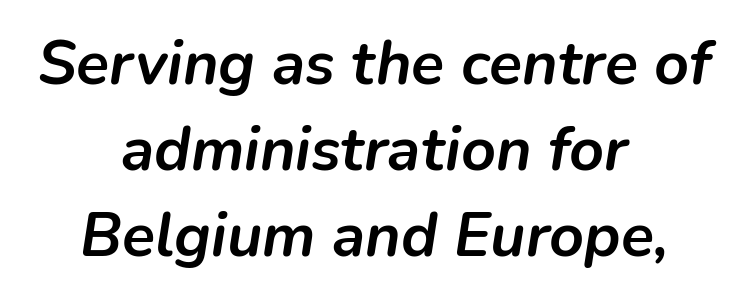
The paragraph has two soft edges and a firm central axis. The glyphs have the mass of a bold cut. Nobody drew a line under any word here. The axis of the letterforms is tilted away from vertical. Leading: standard. The face used here is proportionally spaced, like ordinary book or web type.
